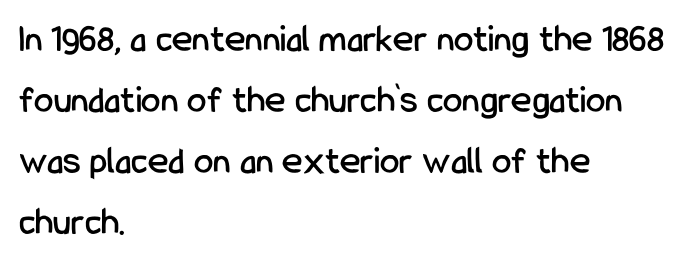
{"serif": "no", "italic": "no", "width": "condensed", "stroke_contrast": "low", "x_height": "medium", "monospaced": "no", "underline": "no", "align": "left", "line_spacing": "normal", "line_spacing_ratio": 1.56, "letter_spacing": "normal", "letter_spacing_em": 0.0, "glyph_px": 39}
